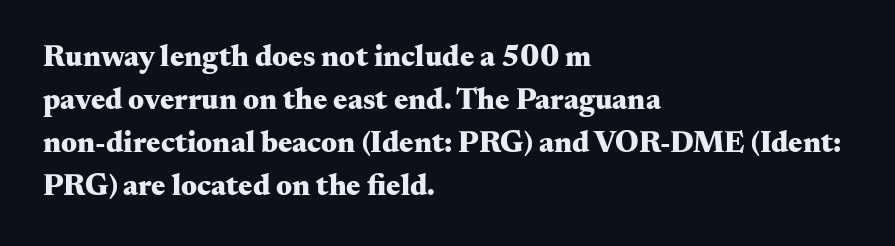
The image shows 30 px heavy, wide serif type, upright; set left-aligned, normal line spacing (1.43x), normal letter spacing, not underlined; medium stroke contrast and a small x-height.
